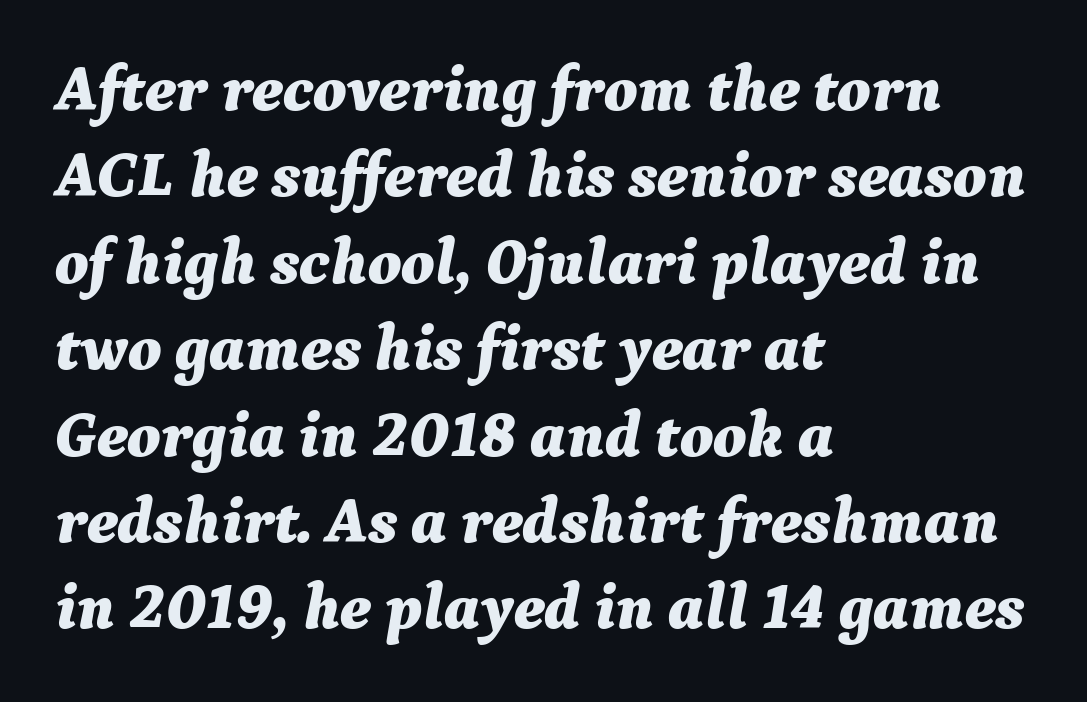
The image shows 64 px bold type, italic (leaning right); set left-aligned, normal line spacing (1.35x), normal letter spacing, not underlined; medium stroke contrast and a medium x-height.
